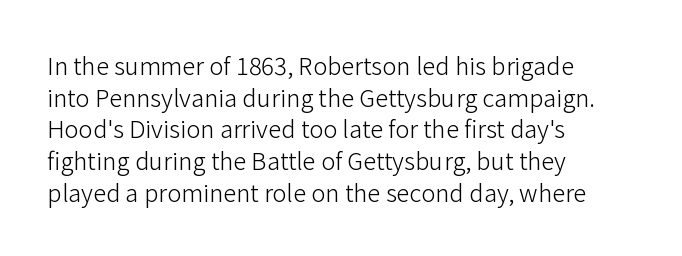
Leftover space on each line is placed entirely after the last word. The typesetting does not lean heavy: it is not bold. Honestly, the letter spacing is just normal — you wouldn't notice it. Underline: absent. If you drew a line through each stem, it would be perfectly vertical.
